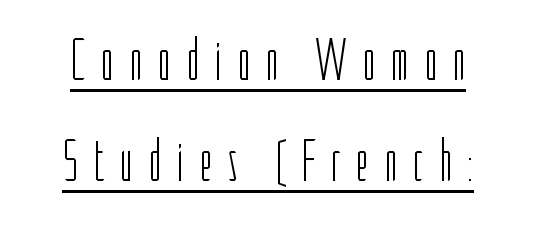
Each letter keeps its own natural width here, so spacing adapts to shape. Look at the bottom of the vertical strokes: they stop flat, with no serifs. The weight would be labelled regular, book, light, or lighter still. The rag falls on both sides of this text block equally. This is roman type, the default non-slanted kind.
